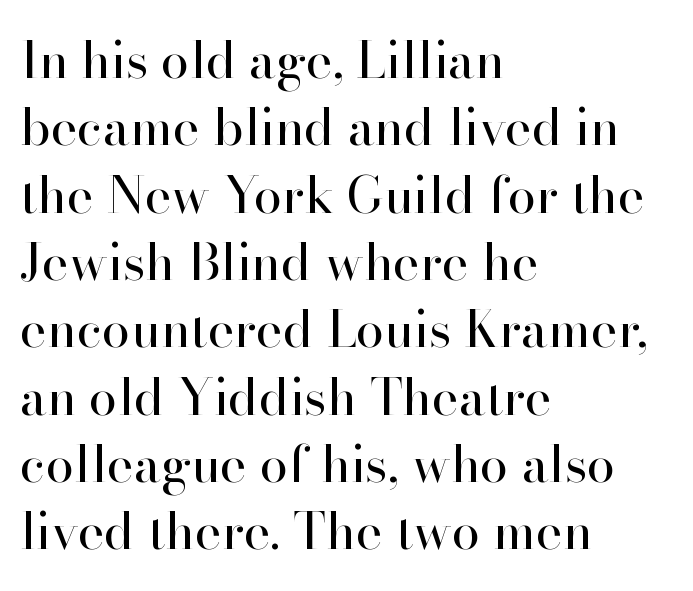
The image shows 51 px regular-weight serif type, upright; set left-aligned, normal line spacing (1.32x), normal letter spacing, not underlined; high stroke contrast and a small x-height.
